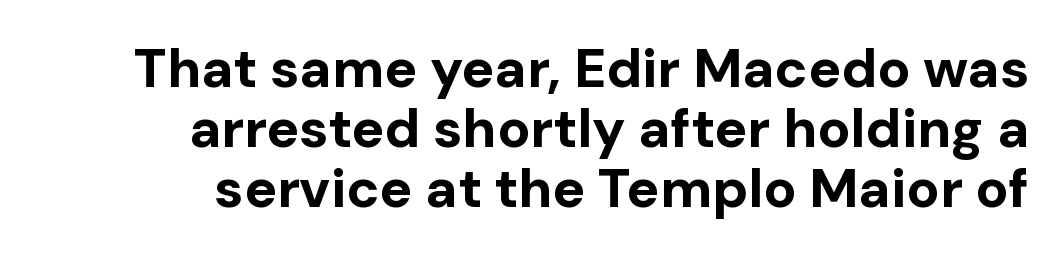
The image shows 55 px bold sans-serif type, upright; set right-aligned, tight line spacing (1.09x), normal letter spacing, not underlined; low stroke contrast and a medium x-height.
